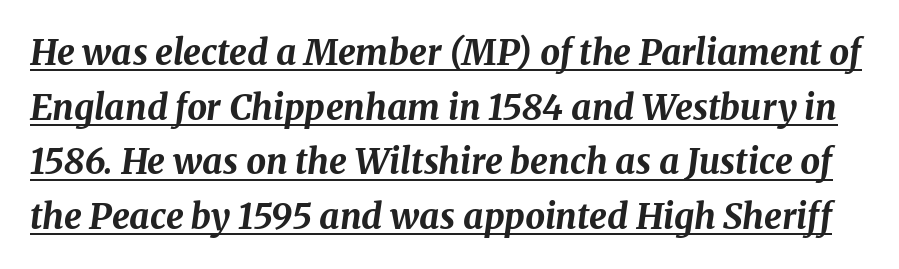
Q: Is the text bold? A: Yes.
Q: Is the text italic (slanted)? A: Yes, it leans right by about 8 degrees.
Q: Is the text underlined? A: Yes.
Q: Is the spacing between letters normal or unusually wide? A: Normal.
Q: Is the spacing between lines tight, normal or loose? A: Normal.
Q: Width (condensed, normal, or wide)? A: Normal.
Q: Stroke contrast? A: Medium.
Q: x-height? A: Medium.
Q: Monospaced? A: No.
